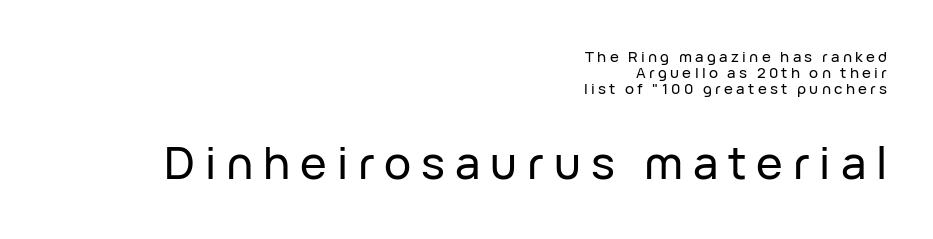
Character size in the trailing block exceeds that of the leading block. Which margin do the lines hug? The right one — the left edge is uneven. The type is letterspaced generously, with wide tracking. A clean baseline with only descenders dipping below it. Think of a printed novel: that variable character pitch is what you see here.
